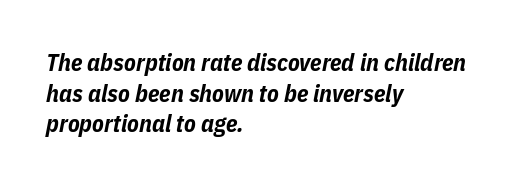
The space between consecutive lines is moderate. Is the type slanted? Yes — the strokes lean at a clear angle. Inter-character spacing is left at the font's built-in metrics. Horizontal alignment here is leftward, the default for most running prose.
